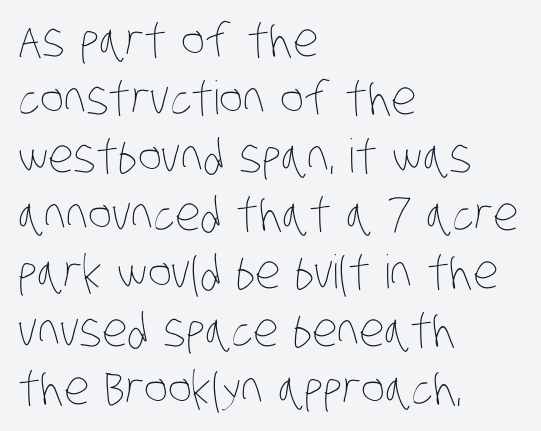
{"bold": "no", "weight": "thin", "width": "condensed", "stroke_contrast": "low", "x_height": "large", "monospaced": "no", "underline": "no", "align": "left", "line_spacing": "normal", "line_spacing_ratio": 1.26, "letter_spacing": "normal", "letter_spacing_em": 0.0, "glyph_px": 46}
